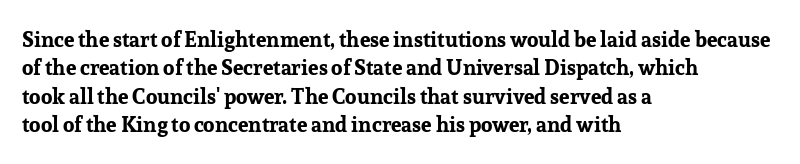
Q: Is the text bold? A: Yes.
Q: Is the text italic (slanted)? A: No, it is upright.
Q: Is the text underlined? A: No.
Q: How is the paragraph aligned? A: Left-aligned.
Q: Is the spacing between letters normal or unusually wide? A: Normal.
Q: Is the spacing between lines tight, normal or loose? A: Normal.
